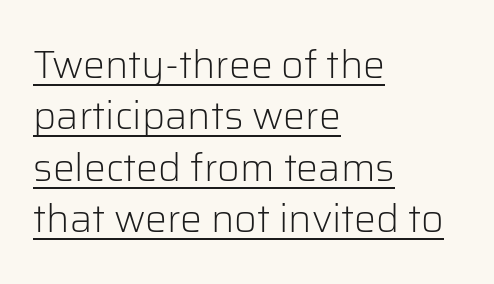
You could not count columns in this text — the font is proportionally spaced. The letterforms sit shoulder to shoulder at normal distance. Check the space under the baseline: a stroke is drawn there. Nothing sits at the stroke ends, so this counts as sans-serif. Quick note: interline space is typical. Stroke mass is kept to a normal reading level or below.
